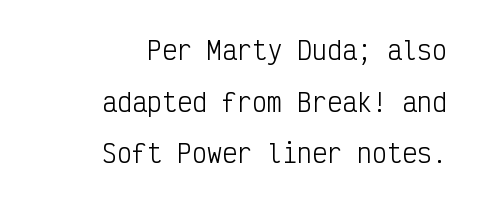
{"italic": "no", "bold": "no", "underline": "no", "align": "right", "line_spacing": "loose", "line_spacing_ratio": 2.07, "letter_spacing": "normal", "letter_spacing_em": 0.0, "glyph_px": 25}
